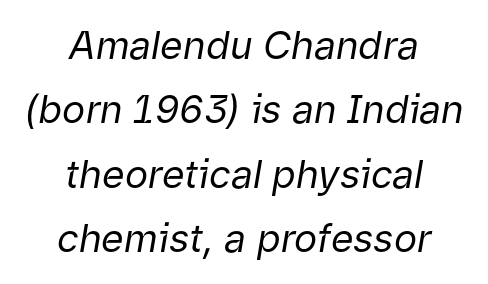
Q: Is the text bold? A: No.
Q: Is the text italic (slanted)? A: Yes, it leans right by about 9 degrees.
Q: Is the text underlined? A: No.
Q: How is the paragraph aligned? A: Centered.
Q: Is the spacing between letters normal or unusually wide? A: Normal.
Q: Is the spacing between lines tight, normal or loose? A: Normal.
Q: Width (condensed, normal, or wide)? A: Normal.
Q: Stroke contrast? A: Low.
Q: x-height? A: Medium.
Q: Monospaced? A: No.
